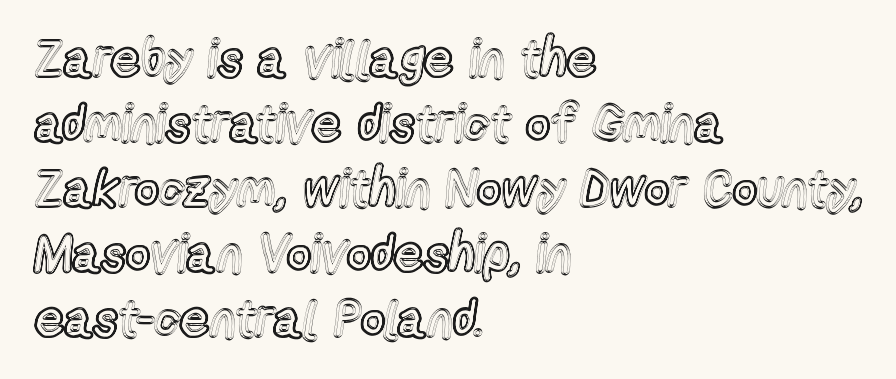
{"width": "condensed", "x_height": "medium", "monospaced": "no", "underline": "no", "align": "left", "line_spacing": "normal", "line_spacing_ratio": 1.25, "letter_spacing": "normal", "letter_spacing_em": 0.0, "glyph_px": 52}
